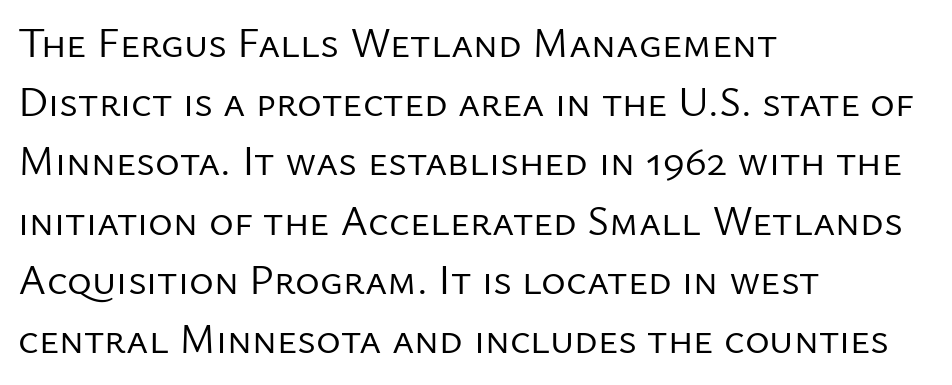
A classic flush-left, rag-right setting is used for this passage. A typesetter would mark this as roman, not italic. Here the glyphs are tracked normally, forming tight word shapes. No heavy texture on the line: the type isn't bold.
